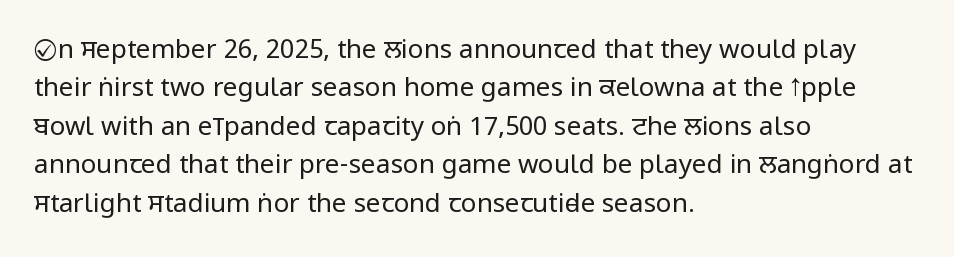
Leftover space on each line is placed entirely after the last word. The font sits on the lighter half of the weight spectrum, regular included. Here the glyphs are tracked normally, forming tight word shapes. Evenly set lines give the paragraph a standard silhouette. The area under the type is left untouched. The letters stand upright; this is a roman face.
